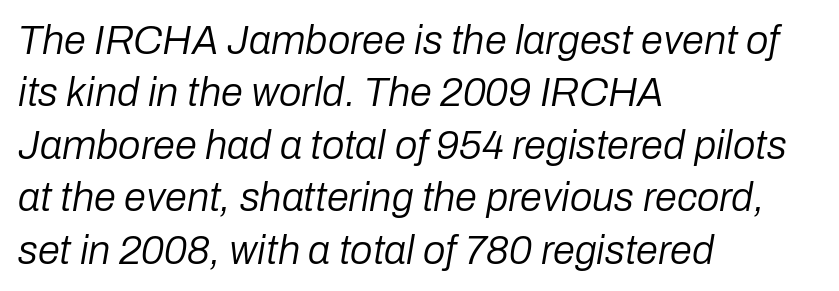
The image shows 40 px regular-weight type, italic (leaning right); set left-aligned, normal line spacing (1.31x), normal letter spacing, not underlined; low stroke contrast and a medium x-height.
